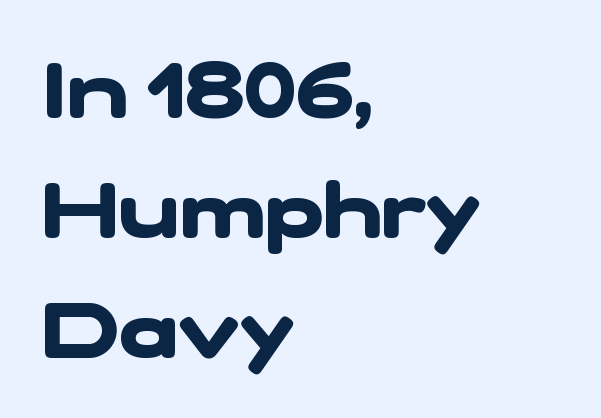
A bare baseline throughout the passage. What's the leading like? Ordinary, nothing unusual. Stroke thickness is high; the sample reads as a true bold. Character widths vary here, with narrow letters taking less room than wide ones. The designer went with a sans here, leaving each stem footless. Notice how the passage keeps a crisp vertical edge on the left only.
